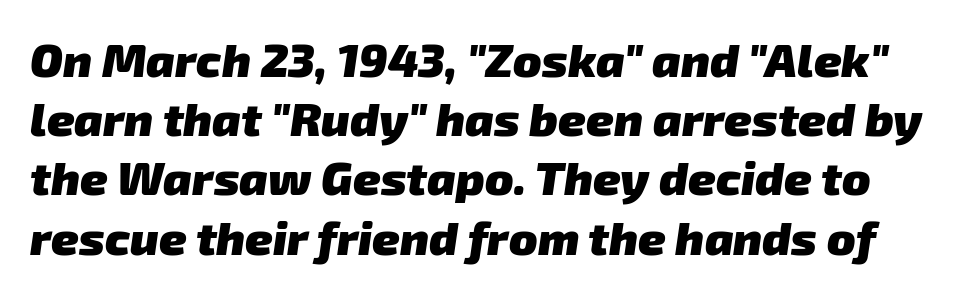
The image shows 47 px heavy sans-serif type; set normal line spacing (1.26x), normal letter spacing, not underlined; low stroke contrast and a medium x-height.
